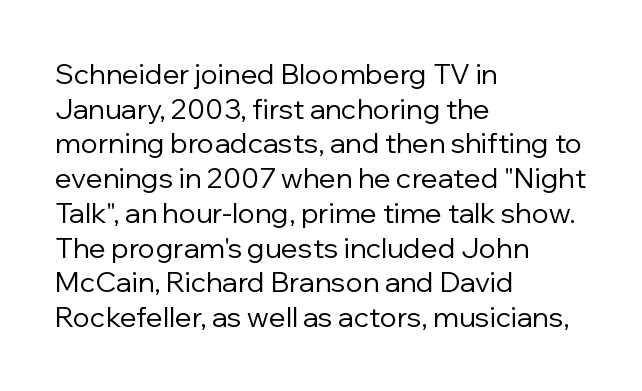
{"serif": "no", "italic": "no", "bold": "no", "weight": "regular", "width": "normal", "stroke_contrast": "low", "x_height": "medium", "monospaced": "no", "underline": "no", "align": "left", "line_spacing_ratio": 1.24, "letter_spacing": "normal", "letter_spacing_em": 0.0, "glyph_px": 28}
